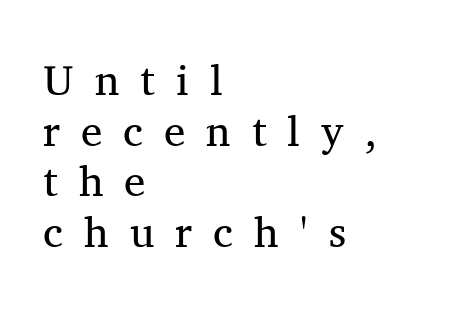
{"serif": "yes", "italic": "no", "bold": "no", "weight": "regular", "width": "normal", "stroke_contrast": "medium", "x_height": "medium", "monospaced": "no", "underline": "no", "align": "left", "line_spacing_ratio": 1.18, "letter_spacing": "wide", "letter_spacing_em": 0.49, "glyph_px": 43}
